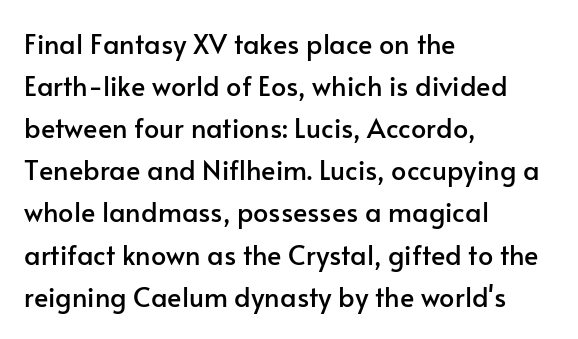
The image shows 27 px text type, upright; set left-aligned, normal line spacing (1.56x), normal letter spacing, not underlined.
